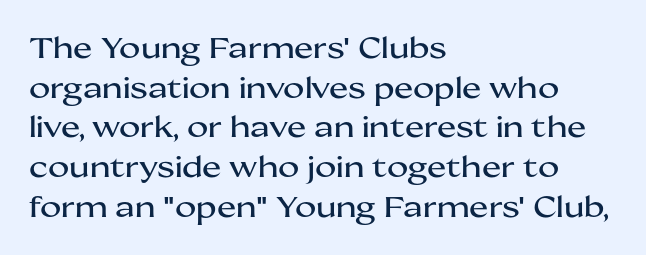
{"italic": "no", "width": "wide", "stroke_contrast": "medium", "x_height": "medium", "monospaced": "no", "underline": "no", "align": "left", "line_spacing": "normal", "line_spacing_ratio": 1.37, "letter_spacing": "normal", "letter_spacing_em": 0.0, "glyph_px": 29}
